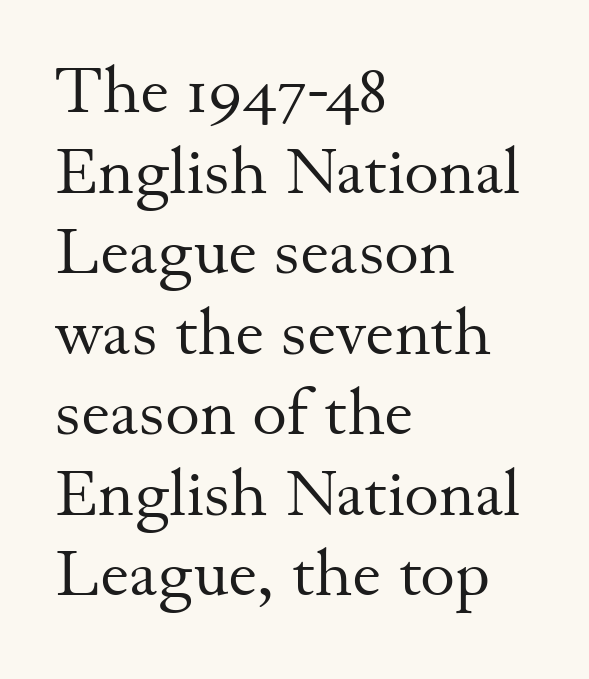
Here the glyphs are tracked normally, forming tight word shapes. The font family rendered here belongs to the serif group. The typeface has the unassuming heft of standard copy or less. The paragraph shown leans on its left margin. The zone under the glyphs is completely vacant. Ascenders rise straight up at ninety degrees.
